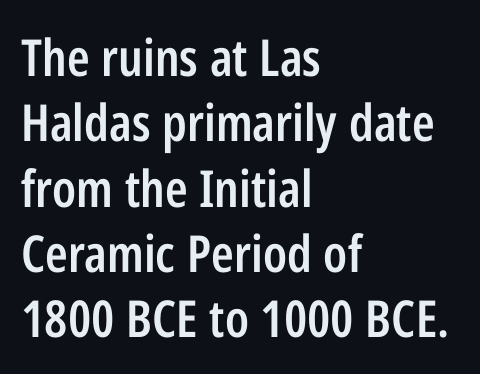
{"serif": "no", "italic": "no", "bold": "semi", "weight": "semibold", "width": "condensed", "stroke_contrast": "low", "x_height": "medium", "monospaced": "no", "underline": "no", "align": "left", "line_spacing": "normal", "line_spacing_ratio": 1.28, "letter_spacing": "normal", "letter_spacing_em": 0.0, "glyph_px": 51}
